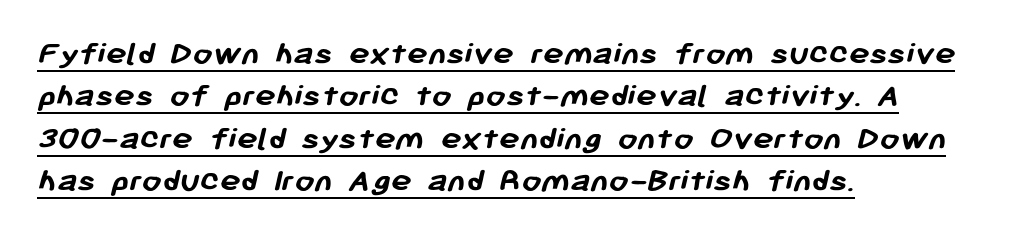
Q: Is the text bold? A: Yes.
Q: Is the typeface a serif or a sans-serif typeface? A: Sans-serif.
Q: Is the text underlined? A: Yes.
Q: How is the paragraph aligned? A: Left-aligned.
Q: Is the spacing between letters normal or unusually wide? A: Normal.
Q: Width (condensed, normal, or wide)? A: Normal.
Q: Stroke contrast? A: Low.
Q: x-height? A: Medium.
Q: Monospaced? A: No.
